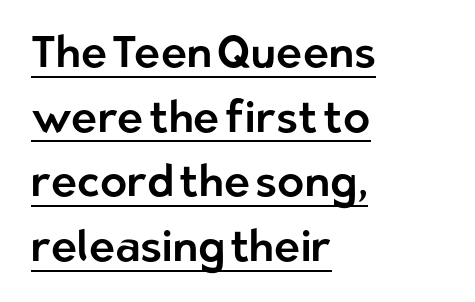
Q: Is the text italic (slanted)? A: No, it is upright.
Q: Is the typeface a serif or a sans-serif typeface? A: Sans-serif.
Q: Is the text underlined? A: Yes.
Q: How is the paragraph aligned? A: Left-aligned.
Q: Is the spacing between letters normal or unusually wide? A: Normal.
Q: Is the spacing between lines tight, normal or loose? A: Normal.
Q: Width (condensed, normal, or wide)? A: Normal.
Q: Stroke contrast? A: Low.
Q: x-height? A: Medium.
Q: Monospaced? A: No.
